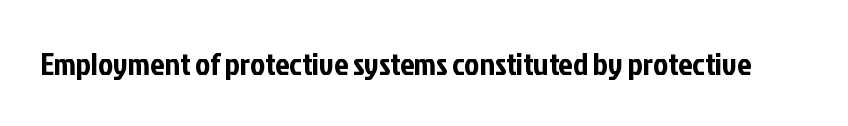
{"serif": "no", "italic": "no", "width": "condensed", "stroke_contrast": "low", "x_height": "medium", "monospaced": "no", "underline": "no", "letter_spacing": "normal", "letter_spacing_em": 0.0, "glyph_px": 32}
